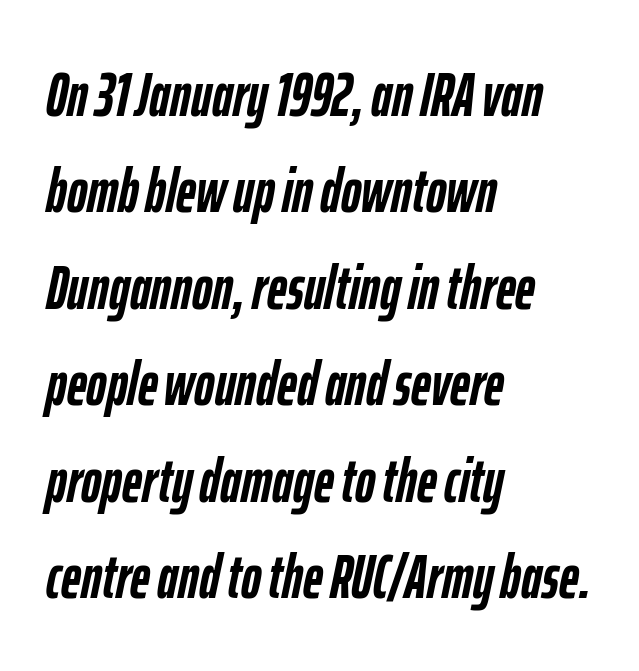
Q: Is the text bold? A: Yes.
Q: Is the text italic (slanted)? A: Yes, it leans right by about 12 degrees.
Q: Is the text underlined? A: No.
Q: How is the paragraph aligned? A: Left-aligned.
Q: Is the spacing between letters normal or unusually wide? A: Normal.
Q: Is the spacing between lines tight, normal or loose? A: Normal.
Q: Width (condensed, normal, or wide)? A: Condensed.
Q: Stroke contrast? A: Low.
Q: x-height? A: Medium.
Q: Monospaced? A: No.
